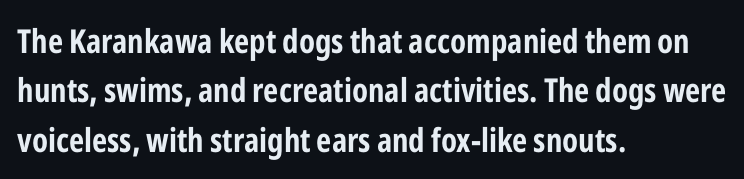
Is the type bold? Yes — the strokes are clearly thick and heavy. Honestly, the letter spacing is just normal — you wouldn't notice it. Note: no serifs on the glyphs. Underlining? Definitely not there.
